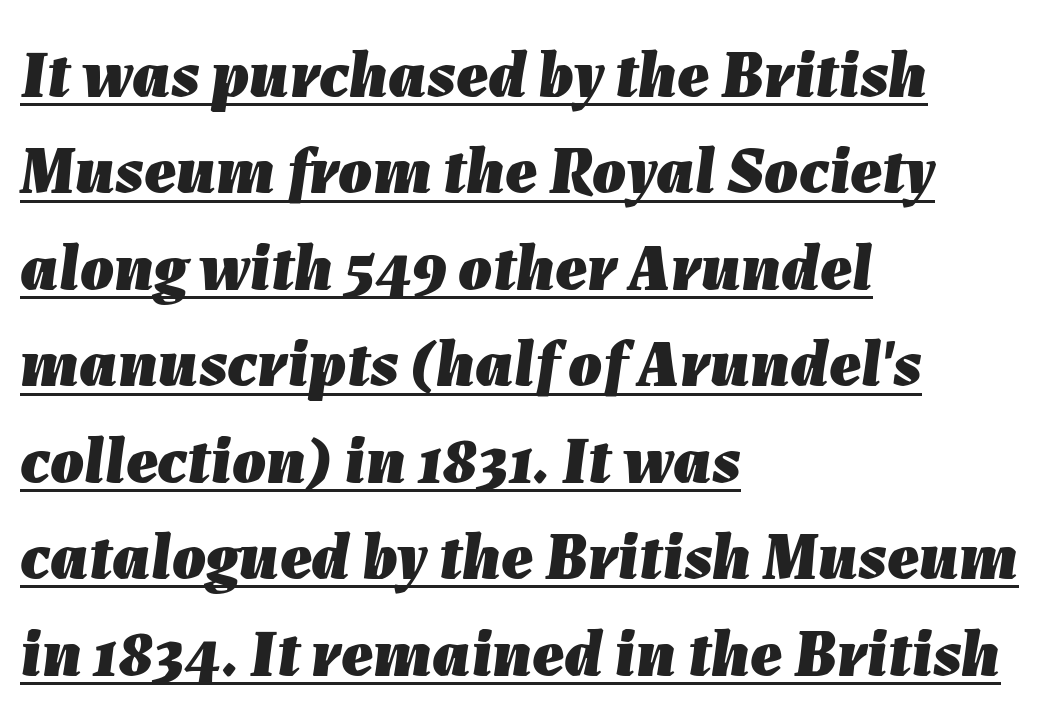
The face used here has a pronounced slope to its letters. Reading down the column, the eye jumps a familiar distance to each next line. Casual observation: everything's shoved over to the left. Does a line run under the words? Yes, clearly. Characters follow at the spacing the type designer built in.
